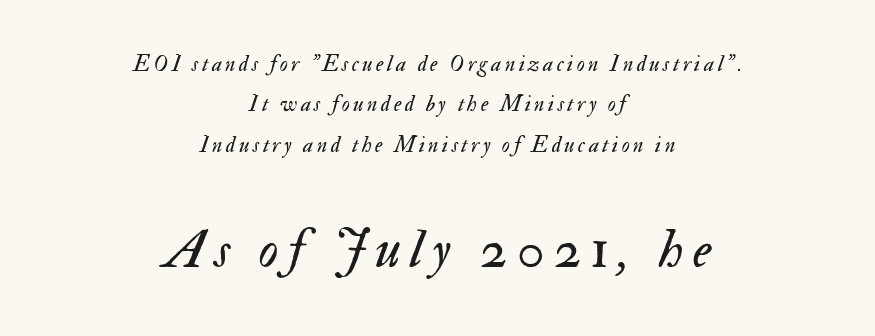
Q: Is the text bold? A: No.
Q: Is the text italic (slanted)? A: Yes, it leans right by about 17 degrees.
Q: Is the text underlined? A: No.
Q: How is the paragraph aligned? A: Centered.
Q: Which block of text is set in a larger size, the first (top) or the second (bottom)? A: The second (bottom) one.
Q: Width (condensed, normal, or wide)? A: Normal.
Q: Stroke contrast? A: Medium.
Q: x-height? A: Small.
Q: Monospaced? A: No.
